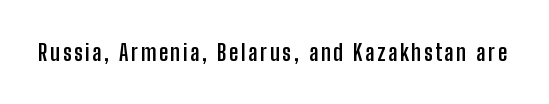
The image shows 23 px bold type, upright; set not underlined.
